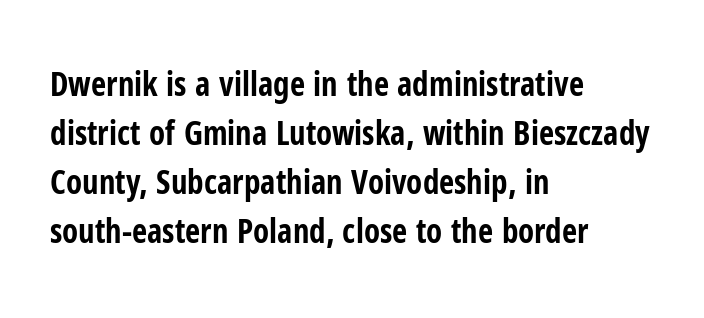
The image shows 33 px bold, condensed sans-serif type, upright; set left-aligned, normal line spacing (1.48x), normal letter spacing, not underlined; low stroke contrast and a medium x-height.
